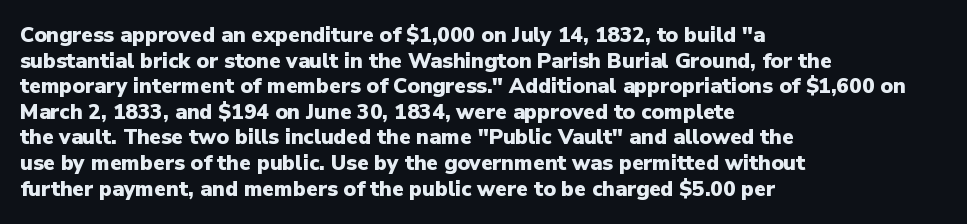
Q: Is the text bold? A: Yes.
Q: Is the text italic (slanted)? A: No, it is upright.
Q: Is the text underlined? A: No.
Q: How is the paragraph aligned? A: Left-aligned.
Q: Is the spacing between letters normal or unusually wide? A: Normal.
